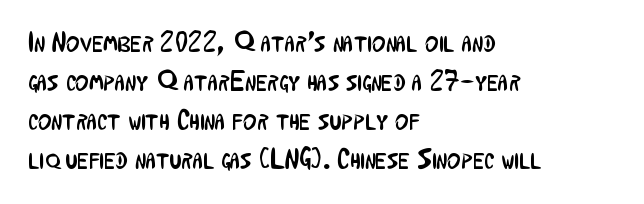
{"serif": "no", "italic": "no", "bold": "no", "weight": "regular", "width": "condensed", "stroke_contrast": "low", "x_height": "medium", "monospaced": "no", "underline": "no", "align": "left", "line_spacing": "normal", "line_spacing_ratio": 1.35, "letter_spacing": "normal", "letter_spacing_em": 0.0, "glyph_px": 29}
